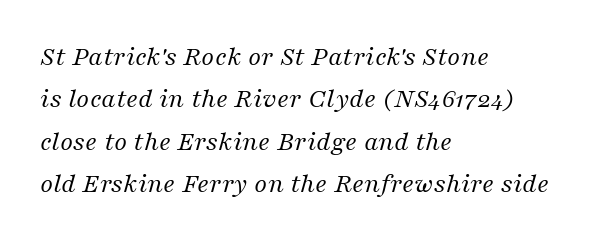
Yep, that's italic — everything's leaning. The rows are spaced the way most documents space them. Serif or sans? Serif — the stroke terminals have little feet. The words here are not underlined. No extra ink here — the face is not bold.
